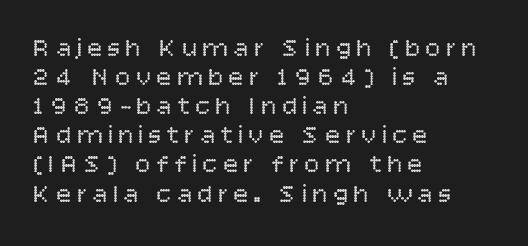
{"italic": "no", "bold": "no", "underline": "no", "align": "left", "line_spacing": "tight", "line_spacing_ratio": 1.12, "glyph_px": 26}
